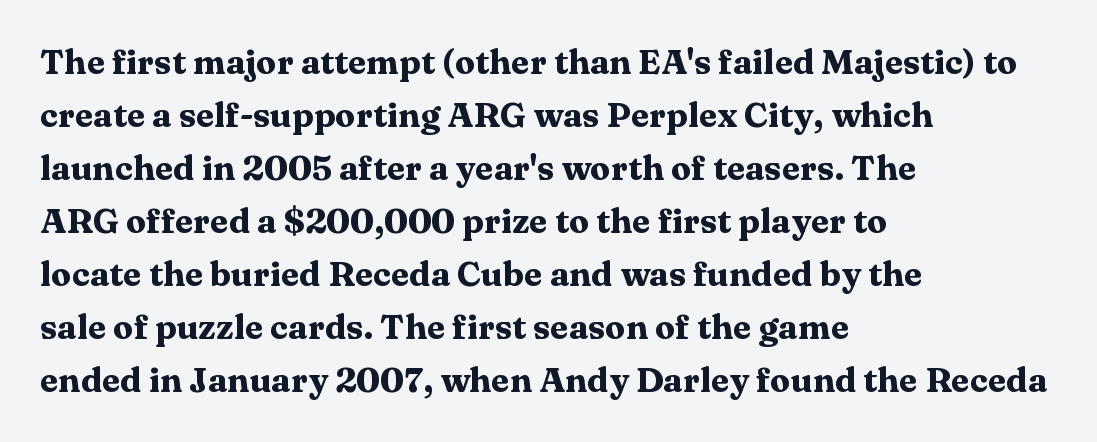
The image shows 34 px heavy, wide serif type, upright; set left-aligned, normal line spacing (1.56x), normal letter spacing, not underlined; medium stroke contrast and a medium x-height.
